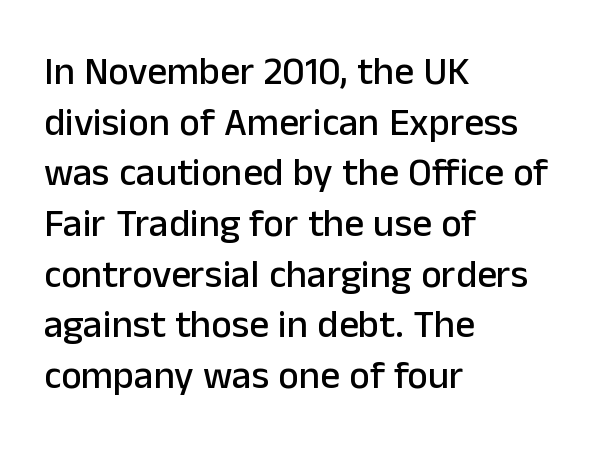
The image shows 39 px sans-serif type, upright; set left-aligned, normal line spacing (1.3x), normal letter spacing, not underlined; low stroke contrast and a medium x-height.
